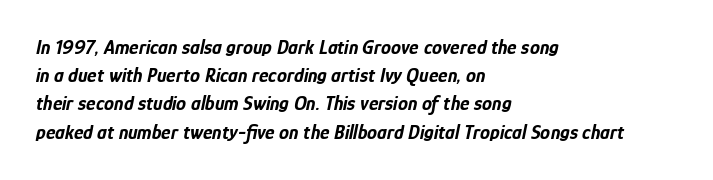
{"italic": "yes", "lean": "right", "slant_degrees": 12, "bold": "yes", "underline": "no", "align": "left", "line_spacing": "normal", "line_spacing_ratio": 1.41, "letter_spacing": "normal", "letter_spacing_em": 0.0, "glyph_px": 20}
